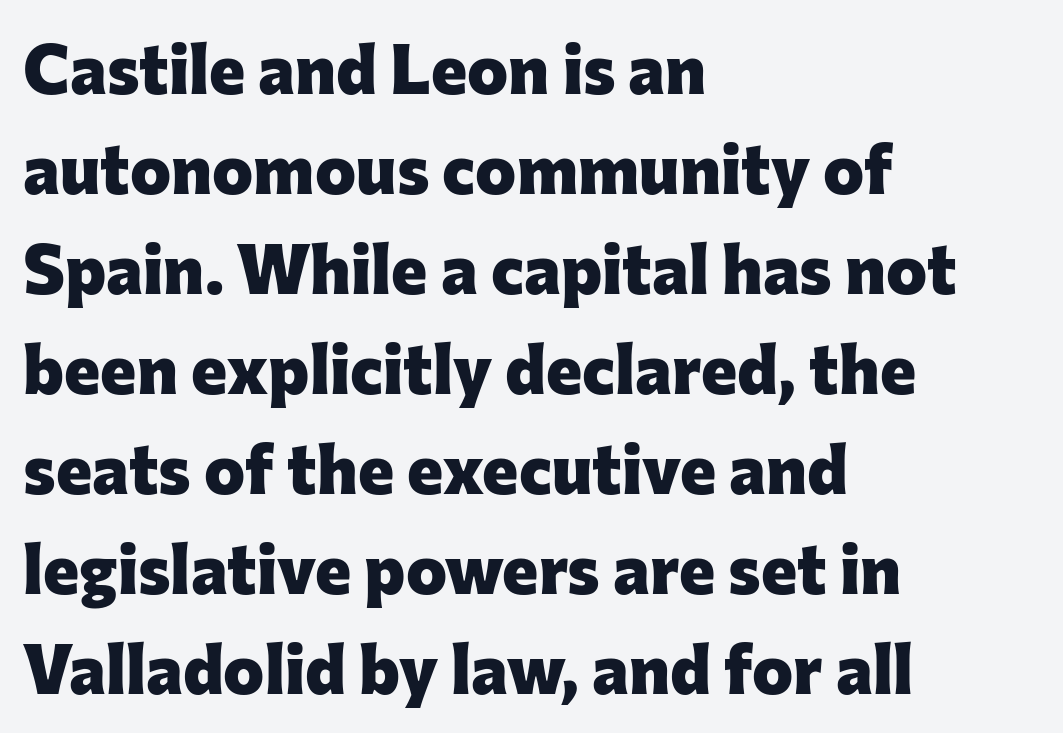
{"serif": "no", "italic": "no", "bold": "yes", "weight": "heavy", "width": "normal", "stroke_contrast": "low", "x_height": "medium", "monospaced": "no", "underline": "no", "align": "left", "line_spacing": "normal", "line_spacing_ratio": 1.45, "letter_spacing": "normal", "letter_spacing_em": 0.0, "glyph_px": 69}
